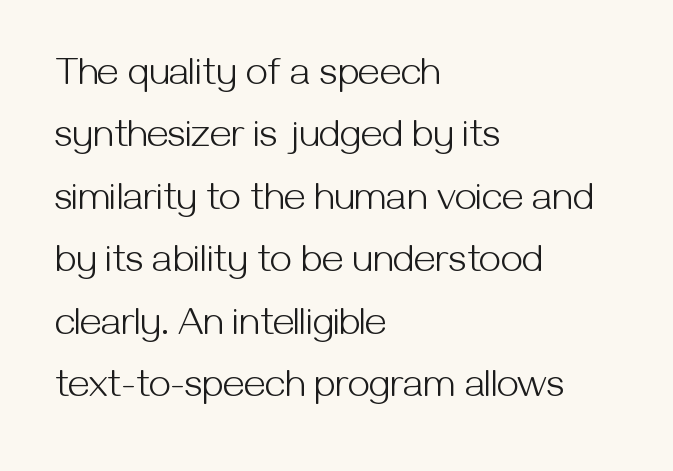
The image shows 39 px light sans-serif type, upright; set left-aligned, normal line spacing (1.6x), normal letter spacing, not underlined; medium stroke contrast and a medium x-height.
